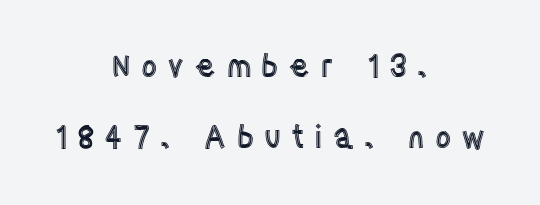
The image shows 31 px condensed type, upright; set centered, loose line spacing (2.29x), unusually wide letter spacing (+0.32 em), not underlined; a large x-height.
